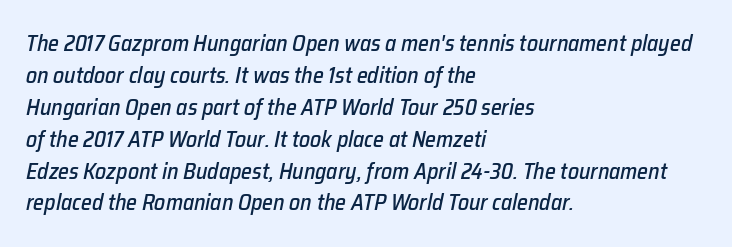
Q: Is the text italic (slanted)? A: Yes, it leans right by about 12 degrees.
Q: Is the text underlined? A: No.
Q: How is the paragraph aligned? A: Left-aligned.
Q: Is the spacing between letters normal or unusually wide? A: Normal.
Q: Is the spacing between lines tight, normal or loose? A: Normal.
